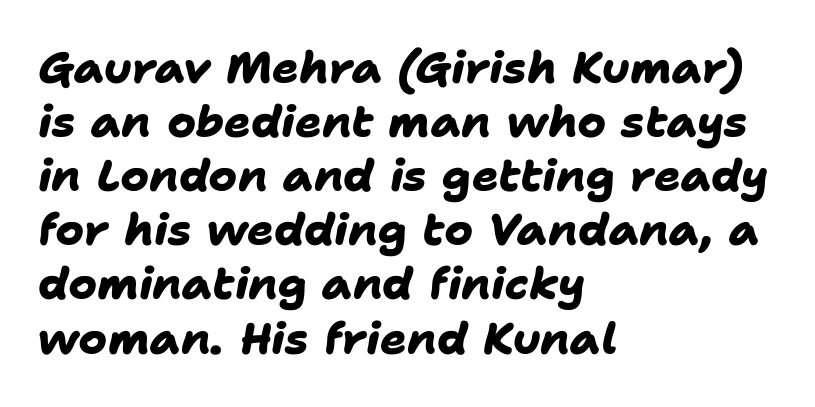
Q: Is the text bold? A: Yes.
Q: Is the typeface a serif or a sans-serif typeface? A: Sans-serif.
Q: Is the text underlined? A: No.
Q: How is the paragraph aligned? A: Left-aligned.
Q: Is the spacing between letters normal or unusually wide? A: Normal.
Q: Width (condensed, normal, or wide)? A: Normal.
Q: Stroke contrast? A: Low.
Q: x-height? A: Medium.
Q: Monospaced? A: No.
